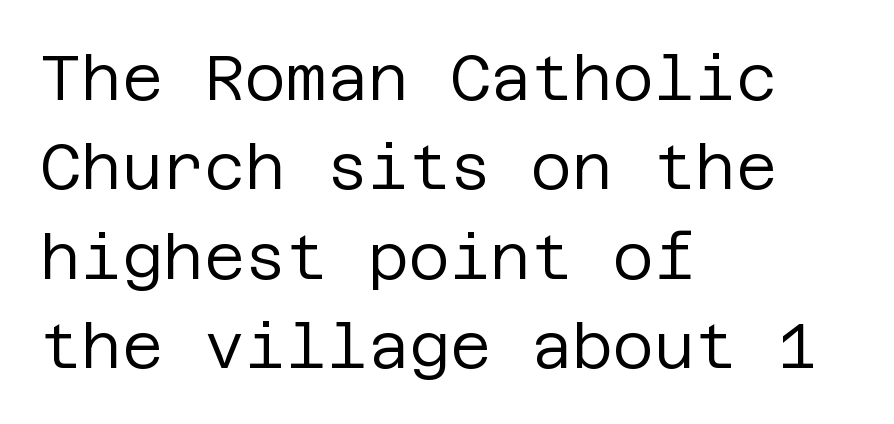
In terms of letterspacing, this is plain default setting. Has an underline been added? It has not. The glyphs in this specimen are sans serif. The strokes are not fattened; the text isn't bold.
